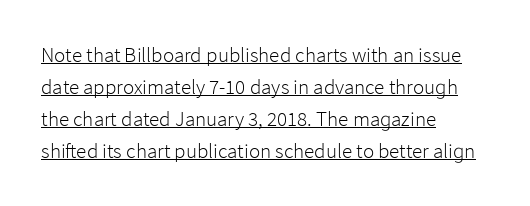
Q: Is the text bold? A: No.
Q: Is the text italic (slanted)? A: No, it is upright.
Q: Is the text underlined? A: Yes.
Q: How is the paragraph aligned? A: Left-aligned.
Q: Is the spacing between letters normal or unusually wide? A: Normal.
Q: Is the spacing between lines tight, normal or loose? A: Normal.
